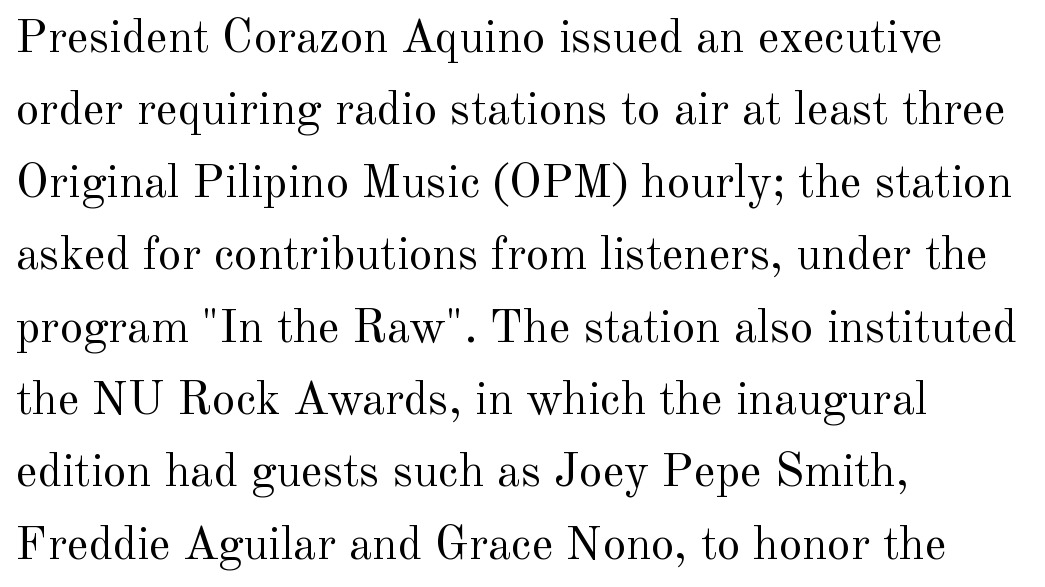
The line-height multiplier appears to be the usual default. This sample uses plain, unmodified letter spacing. Typeset ragged right — the left edge is the straight one. The passage shown is not underscored anywhere. The axis of the letterforms is exactly vertical.
